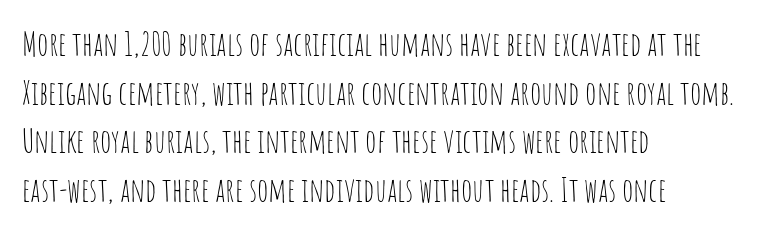
This sample is left-justified, so line endings fall wherever the words run out. No extra tracking has been applied to these lines. Whoever set this chose a conventional vertical rhythm. The baseline area is clear. These lines are rendered in a variable-pitch font.
